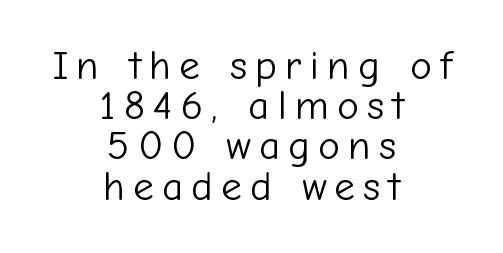
{"serif": "no", "italic": "no", "bold": "no", "weight": "light", "width": "normal", "stroke_contrast": "low", "x_height": "medium", "monospaced": "no", "underline": "no", "align": "center", "line_spacing": "tight", "line_spacing_ratio": 0.98, "letter_spacing": "wide", "letter_spacing_em": 0.2, "glyph_px": 41}
